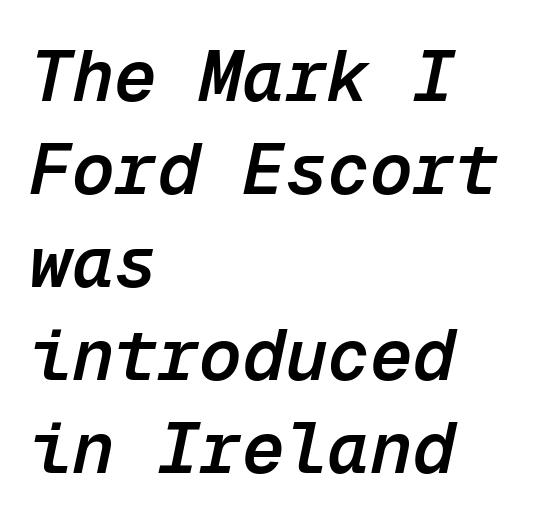
Leftover space on each line is placed entirely after the last word. Would a proofreader flag this as italicized? Yes. What weight is shown? A semibold, between regular and bold. The letters sit at their default tracking, neither squeezed nor spread.
